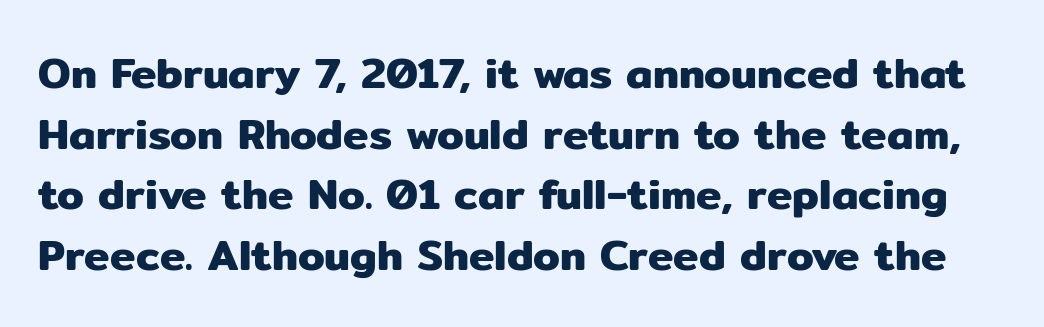
Notice how the stems are strictly vertical — no italics here. Underlining? Definitely not there. Think of a printed novel: that variable character pitch is what you see here. Default kerning and tracking; the words read as compact shapes. Regular leading.
